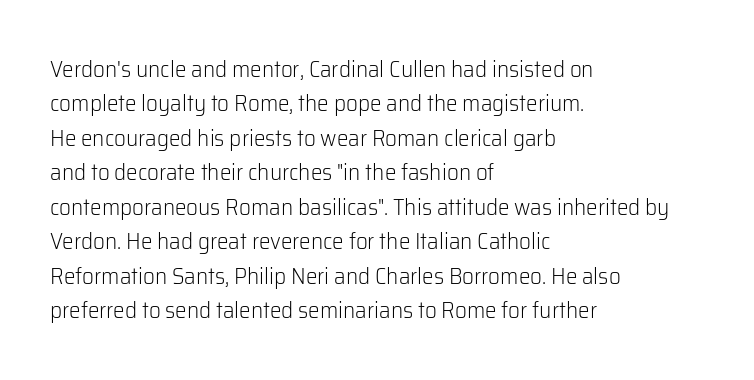
Observe the ordinary spacing: letters are neighbours, not strangers. Only glyphs here, with clear space below each row. Honestly, the row spacing looks completely unremarkable. No letter is thick-stroked: the sample isn't bold.
